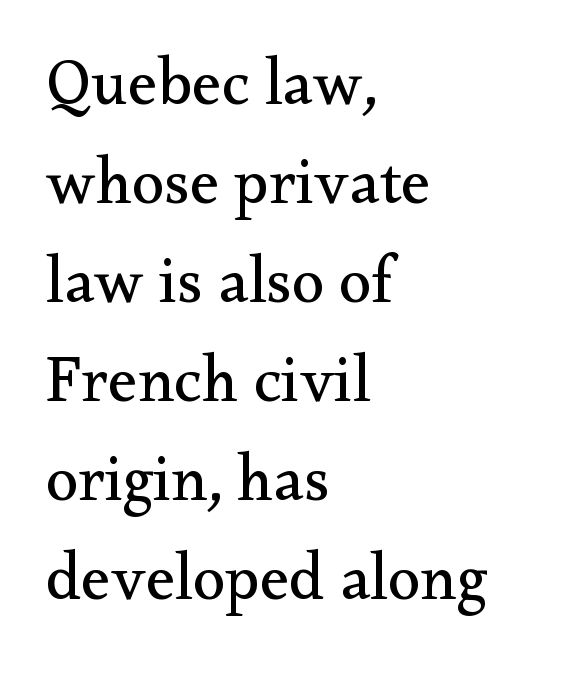
Bold? No — there's no thickening of the strokes. Words appear dense and cohesive because spacing is normal. Successive baselines arrive at the customary interval. The space beneath each line is pristine and unruled. The face used here is proportionally spaced, like ordinary book or web type. Line starts are locked; line ends wander.
